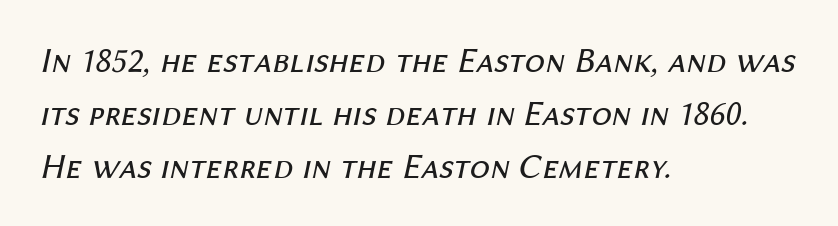
Notice how descenders clear the ascenders below comfortably — that's standard leading. Here the designer chose a conventional face with non-uniform glyph widths. Letter spacing: default. The lettering tilts uniformly, giving the passage an italic look. Underline: absent.
